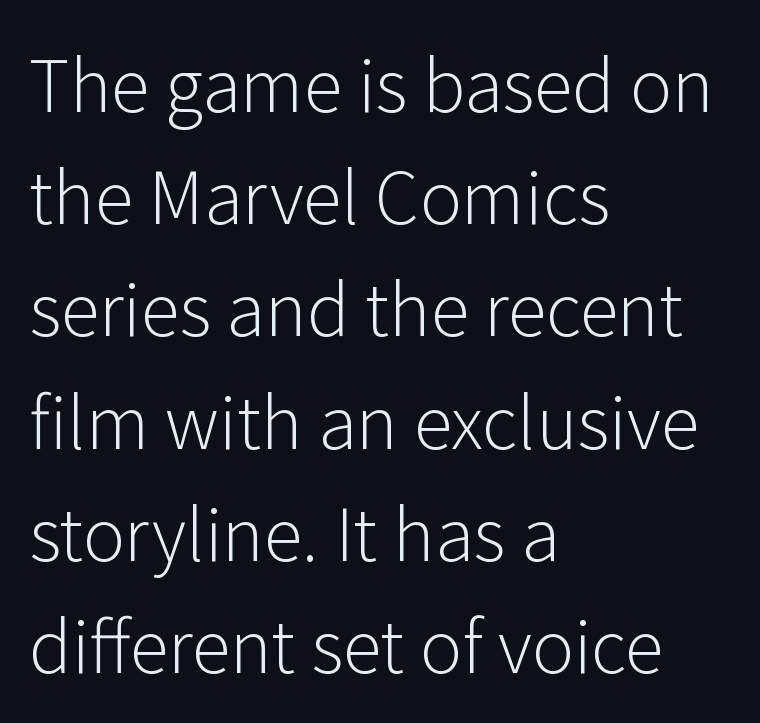
The setting favours the left margin, as ordinary paragraphs usually do. Vertical stems look standard width or narrower in stroke. The space beneath each line is pristine and unruled. Vertical strokes here are truly vertical. Here the glyphs are tracked normally, forming tight word shapes. Think of a printed novel: that variable character pitch is what you see here.
